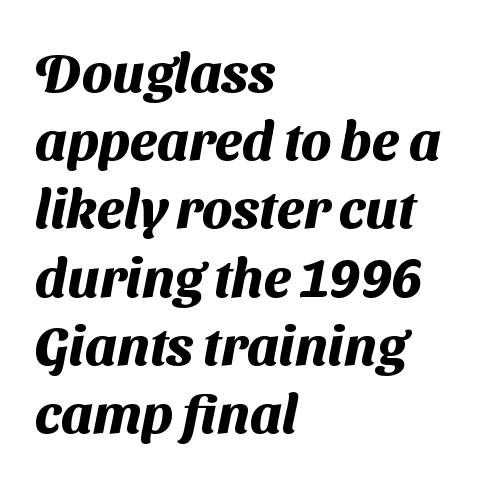
The compositor pushed each line to the left boundary. The face used here has the dense, thick strokes of a bold. Nobody drew a line under any word here. The face used here is proportionally spaced, like ordinary book or web type. Words appear dense and cohesive because spacing is normal.
